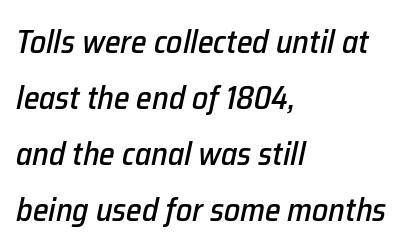
{"italic": "yes", "lean": "right", "slant_degrees": 12, "width": "normal", "stroke_contrast": "low", "x_height": "medium", "monospaced": "no", "underline": "no", "align": "left", "line_spacing_ratio": 1.75, "letter_spacing": "normal", "letter_spacing_em": 0.0, "glyph_px": 32}
